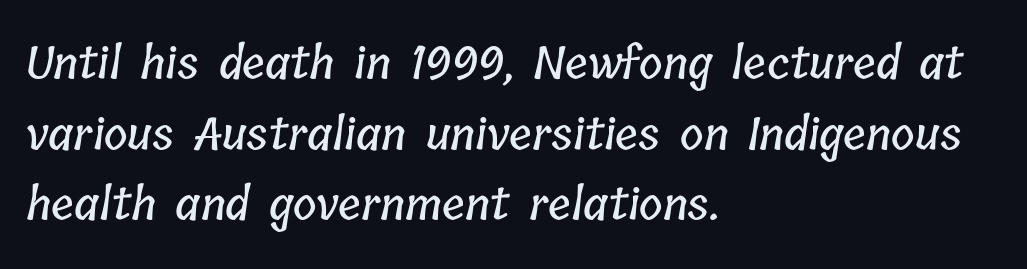
{"width": "condensed", "stroke_contrast": "low", "x_height": "medium", "monospaced": "no", "underline": "no", "align": "left", "line_spacing": "normal", "line_spacing_ratio": 1.57, "letter_spacing": "normal", "letter_spacing_em": 0.0, "glyph_px": 45}
